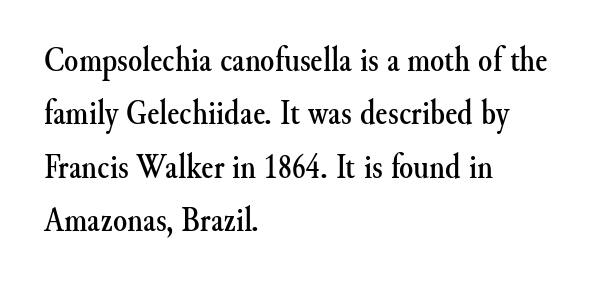
The image shows 36 px serif type, upright; set left-aligned, normal line spacing (1.48x), normal letter spacing, not underlined; medium stroke contrast and a small x-height.
